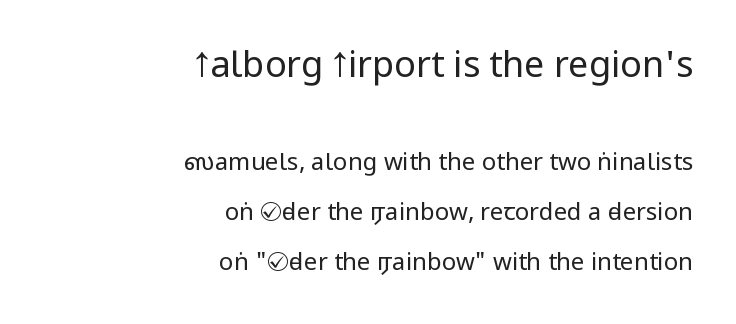
Does the bottom block carry the larger type? No, the top block does. No feet cap the strokes, marking this as sans-serif type. The baseline area is clear. Looks like regular typesetting: each glyph gets only the width it needs. Compared with a flush-left layout, this one pins lines to the opposite, right side.
